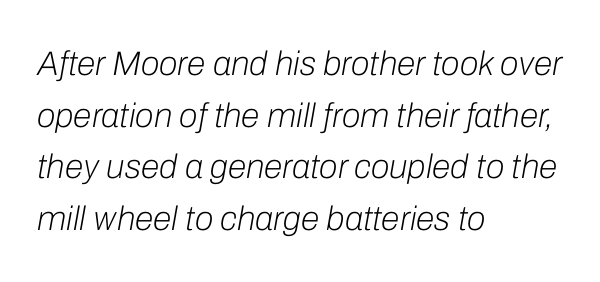
If you drew a line through each stem, it would be angled. A quiet, ordinary-to-light weight characterises the typeface. The passage shown is typed in a proportional face where columns would drift. A student would call this left alignment; a typographer would say flush left, rag right. The passage shown is not underscored anywhere.
